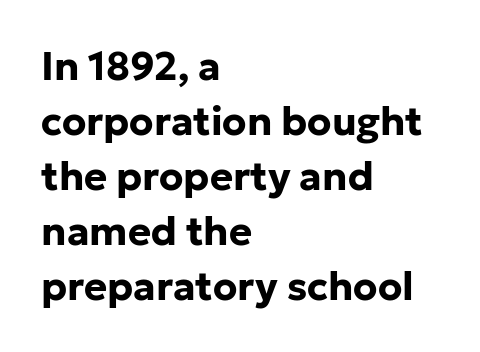
Q: Is the text bold? A: Yes.
Q: Is the text italic (slanted)? A: No, it is upright.
Q: Is the typeface a serif or a sans-serif typeface? A: Sans-serif.
Q: Is the text underlined? A: No.
Q: How is the paragraph aligned? A: Left-aligned.
Q: Is the spacing between letters normal or unusually wide? A: Normal.
Q: Is the spacing between lines tight, normal or loose? A: Normal.
Q: Width (condensed, normal, or wide)? A: Normal.
Q: Stroke contrast? A: Low.
Q: x-height? A: Medium.
Q: Monospaced? A: No.
